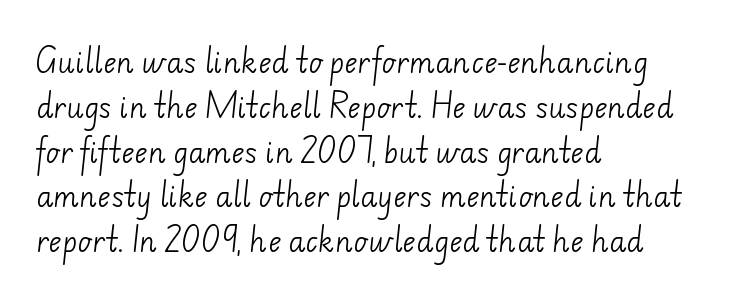
{"serif": "no", "bold": "no", "weight": "light", "width": "normal", "stroke_contrast": "low", "x_height": "small", "monospaced": "no", "underline": "no", "align": "left", "line_spacing": "normal", "line_spacing_ratio": 1.6, "letter_spacing": "normal", "letter_spacing_em": 0.0, "glyph_px": 28}
